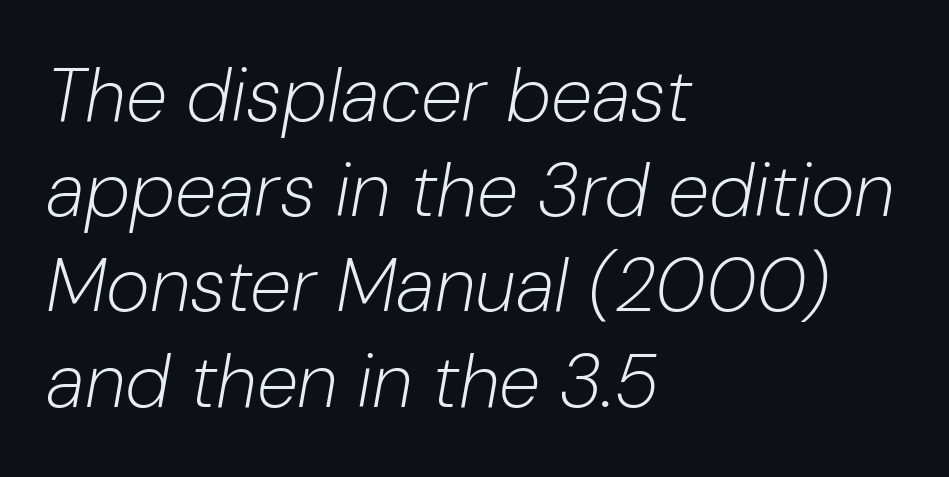
Horizontal alignment here is leftward, the default for most running prose. Is the type slanted? Yes — the strokes lean at a clear angle. Summary of weight: not heavy and not bold. The horizontal fit of the characters is conventional and even. If you measured baseline to baseline, you'd find a middling distance.
